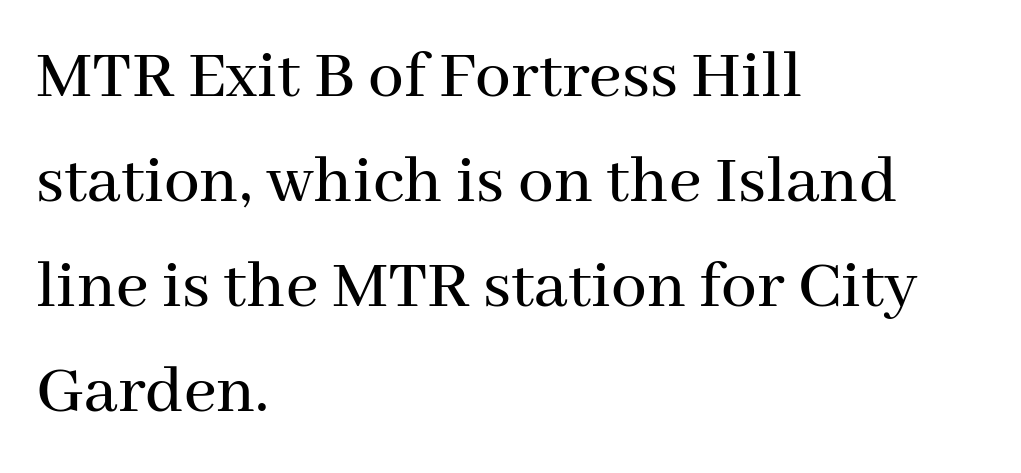
{"serif": "yes", "italic": "no", "width": "normal", "stroke_contrast": "medium", "x_height": "medium", "monospaced": "no", "underline": "no", "align": "left", "line_spacing": "normal", "line_spacing_ratio": 1.48, "letter_spacing": "normal", "letter_spacing_em": 0.0, "glyph_px": 71}
